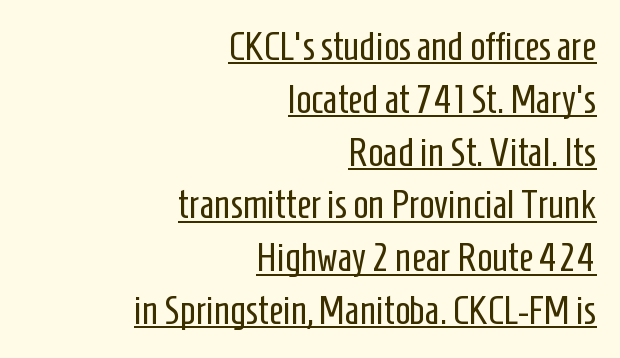
{"serif": "no", "italic": "no", "bold": "no", "weight": "regular", "width": "condensed", "stroke_contrast": "low", "x_height": "medium", "monospaced": "no", "underline": "yes", "align": "right", "line_spacing": "normal", "line_spacing_ratio": 1.32, "letter_spacing": "normal", "letter_spacing_em": 0.0, "glyph_px": 40}
